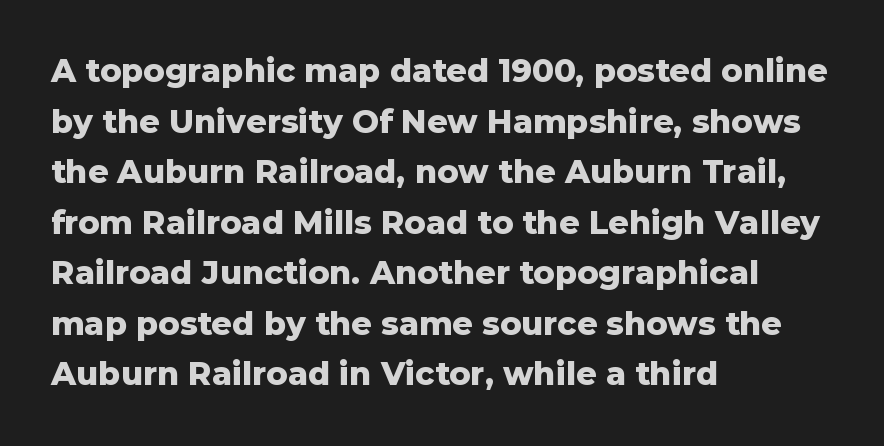
{"serif": "no", "italic": "no", "bold": "yes", "weight": "heavy", "width": "normal", "stroke_contrast": "low", "x_height": "medium", "monospaced": "no", "underline": "no", "align": "left", "line_spacing": "normal", "line_spacing_ratio": 1.58, "letter_spacing": "normal", "letter_spacing_em": 0.0, "glyph_px": 32}
